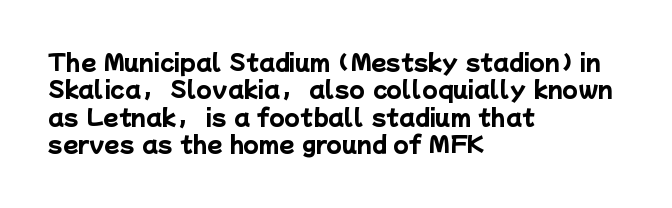
The lines sit at an ordinary, default distance from one another. Has an underline been added? It has not. As a designer I'd log this as weight 700, bold. Reading down the block, your eye returns to a fixed left position each line. Nobody touched the tracking dial on this one.
